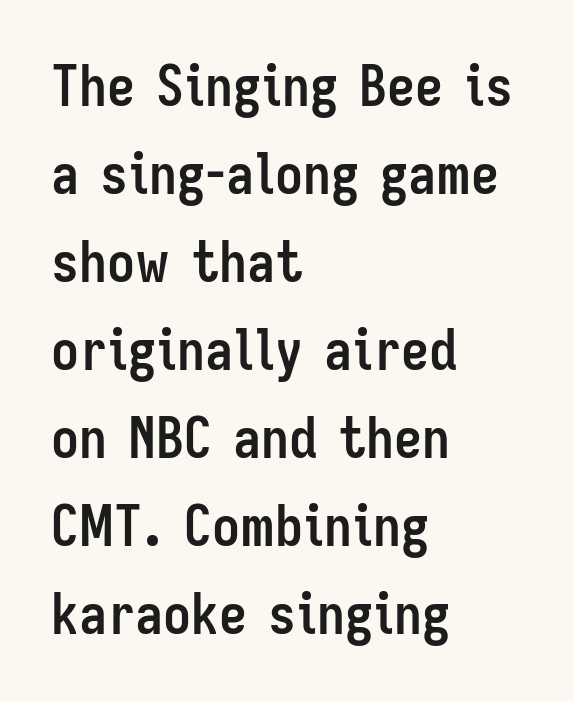
Serifs: no, the terminals of the letterforms are clean. Is there any slant? The stems are plumb. The words here are not underlined. The leading is moderate, giving the passage an even texture. The letters advance in unequal steps, a hallmark of proportional type. Is the block centered? No — it sits flush against the left margin.
